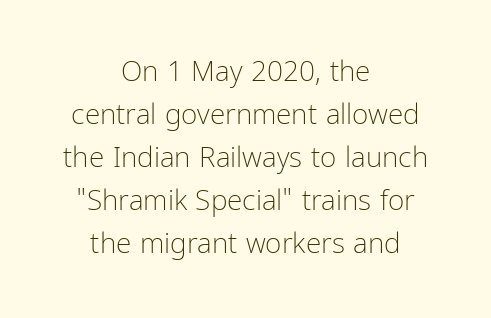
The image shows 28 px light, condensed sans-serif type, upright; set centered, normal line spacing (1.54x), normal letter spacing, not underlined; low stroke contrast and a medium x-height.
